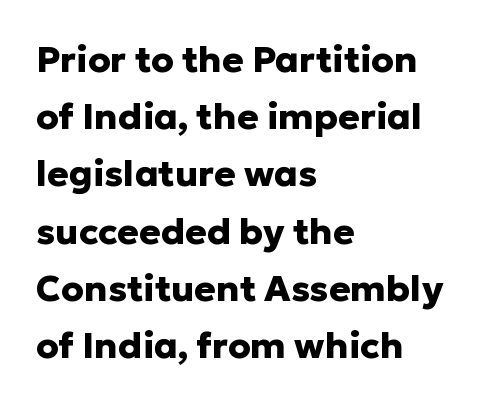
The image shows 36 px heavy sans-serif type, upright; set left-aligned, normal line spacing (1.59x), normal letter spacing, not underlined; low stroke contrast and a medium x-height.
